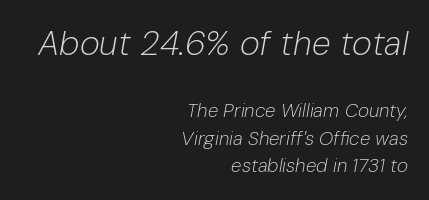
Here the designer chose a conventional face with non-uniform glyph widths. Size contrast runs from large at the top to small at the bottom. Look at the tracking — it's just the regular setting, nothing added. Regular leading. Style check: oblique.
